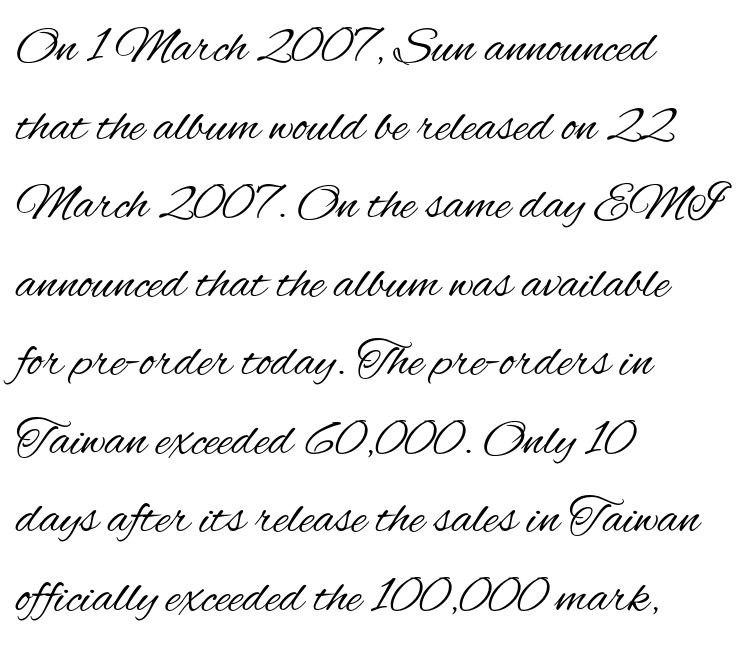
Weight: in the light-to-regular range. This sample is left-justified, so line endings fall wherever the words run out. The rendering shows plain stroke endings on the letterforms — a sans-serif design. Rule under the text: the space is simply empty.
